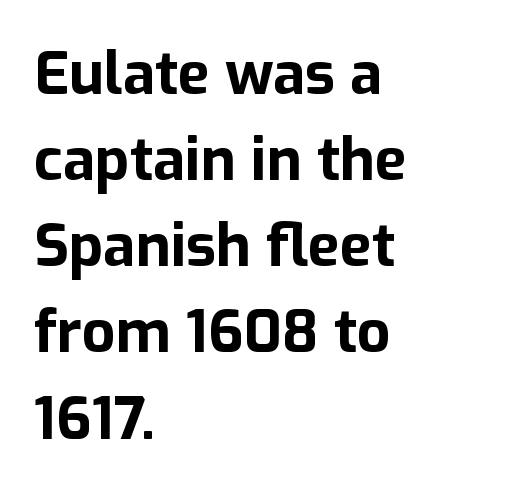
The image shows 59 px bold sans-serif type, upright; set left-aligned, normal line spacing (1.46x), normal letter spacing, not underlined; low stroke contrast and a medium x-height.
